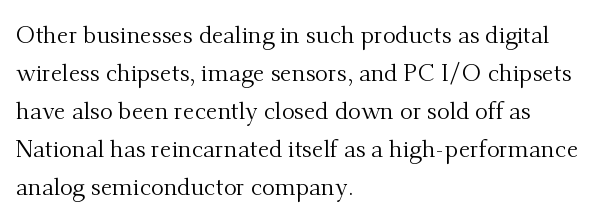
Q: Is the text bold? A: No.
Q: Is the text italic (slanted)? A: No, it is upright.
Q: Is the text underlined? A: No.
Q: How is the paragraph aligned? A: Left-aligned.
Q: Is the spacing between letters normal or unusually wide? A: Normal.
Q: Is the spacing between lines tight, normal or loose? A: Normal.
